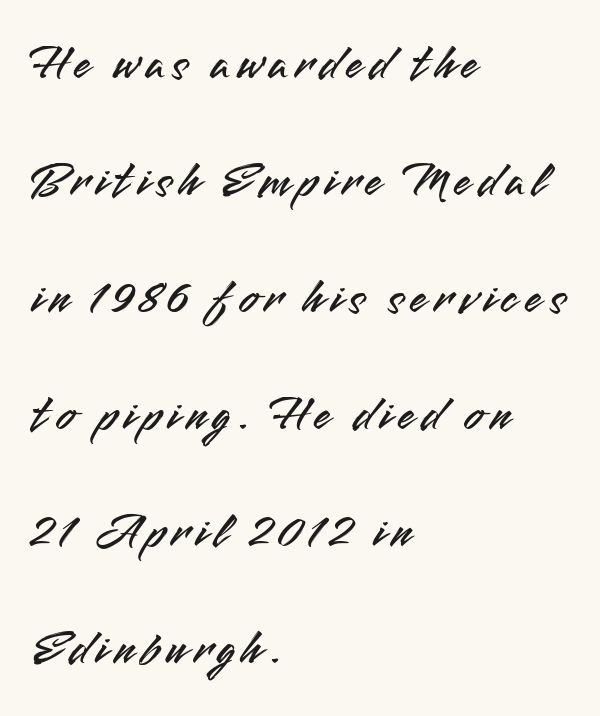
{"serif": "no", "width": "normal", "stroke_contrast": "medium", "x_height": "small", "monospaced": "no", "underline": "no", "align": "left", "line_spacing": "loose", "line_spacing_ratio": 2.34, "glyph_px": 50}
